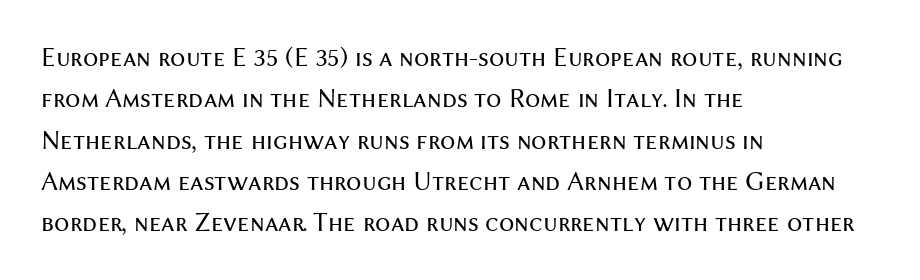
The image shows 27 px text type, upright; set left-aligned, normal line spacing (1.53x), normal letter spacing, not underlined.
